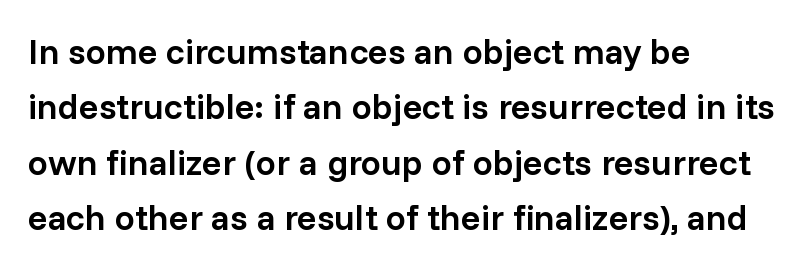
The image shows 36 px semibold sans-serif type, upright; set left-aligned, normal line spacing (1.54x), normal letter spacing, not underlined; low stroke contrast and a medium x-height.
